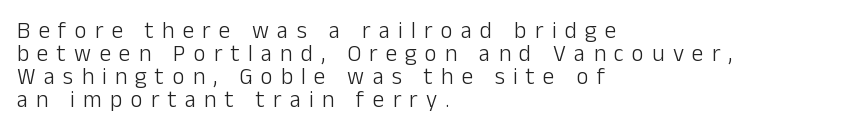
The image shows 23 px text type, upright; set left-aligned, tight line spacing (1.0x), unusually wide letter spacing (+0.36 em), not underlined.
